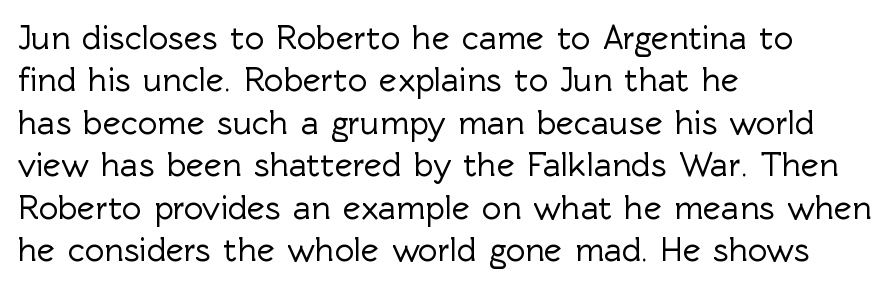
Type without underlining. Line starts are locked; line ends wander. Serifs: no, the terminals of the letterforms are clean. Rows of type keep a routine distance in the vertical direction. Spacing between characters is what you'd get straight out of the box.
